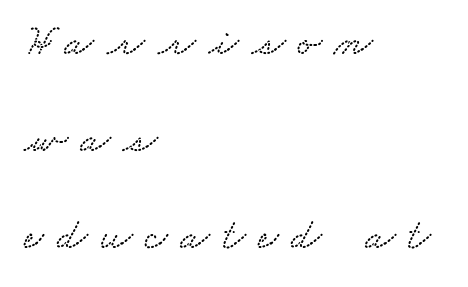
Q: Is the text underlined? A: No.
Q: How is the paragraph aligned? A: Left-aligned.
Q: Is the spacing between letters normal or unusually wide? A: Unusually wide.
Q: Is the spacing between lines tight, normal or loose? A: Loose.
Q: Width (condensed, normal, or wide)? A: Wide.
Q: Stroke contrast? A: Low.
Q: x-height? A: Small.
Q: Monospaced? A: No.
